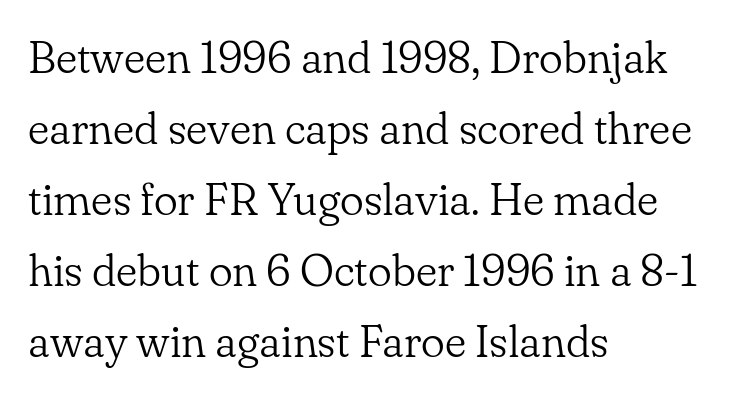
Q: Is the text bold? A: No.
Q: Is the text italic (slanted)? A: No, it is upright.
Q: Is the typeface a serif or a sans-serif typeface? A: Serif.
Q: Is the text underlined? A: No.
Q: How is the paragraph aligned? A: Left-aligned.
Q: Is the spacing between letters normal or unusually wide? A: Normal.
Q: Is the spacing between lines tight, normal or loose? A: Normal.
Q: Width (condensed, normal, or wide)? A: Normal.
Q: Stroke contrast? A: Low.
Q: x-height? A: Small.
Q: Monospaced? A: No.
